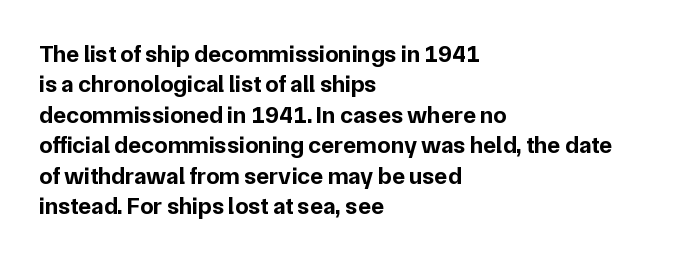
{"italic": "no", "bold": "yes", "underline": "no", "align": "left", "line_spacing": "normal", "line_spacing_ratio": 1.27, "letter_spacing": "normal", "letter_spacing_em": 0.0, "glyph_px": 24}
